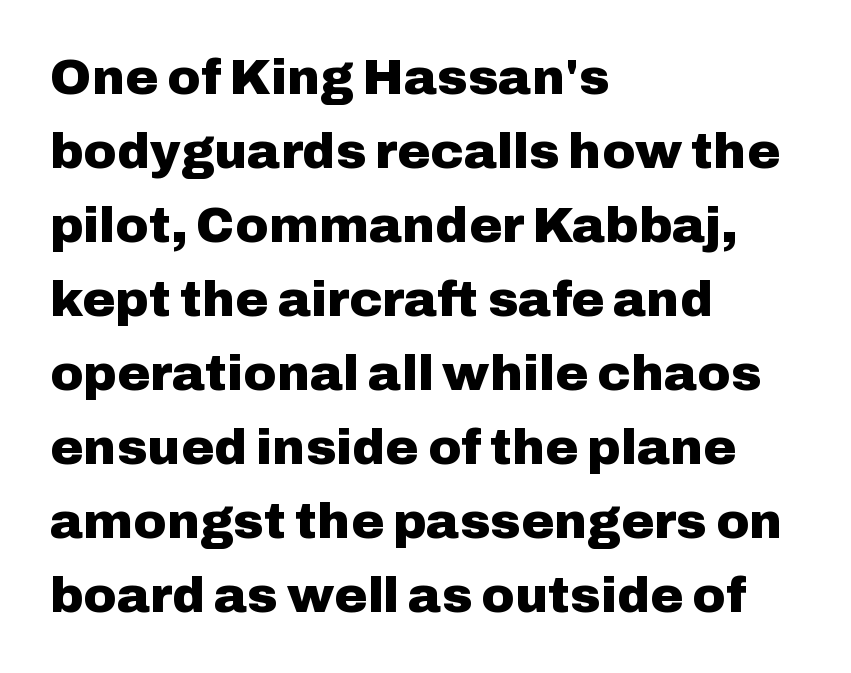
Q: Is the text bold? A: Yes.
Q: Is the text italic (slanted)? A: No, it is upright.
Q: Is the typeface a serif or a sans-serif typeface? A: Sans-serif.
Q: Is the text underlined? A: No.
Q: How is the paragraph aligned? A: Left-aligned.
Q: Is the spacing between letters normal or unusually wide? A: Normal.
Q: Is the spacing between lines tight, normal or loose? A: Normal.
Q: Width (condensed, normal, or wide)? A: Normal.
Q: Stroke contrast? A: Low.
Q: x-height? A: Medium.
Q: Monospaced? A: No.
